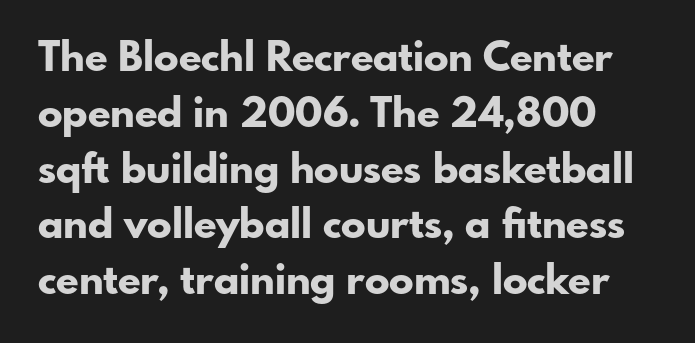
The image shows 41 px bold sans-serif type, upright; set normal line spacing (1.36x), normal letter spacing, not underlined; low stroke contrast and a small x-height.
